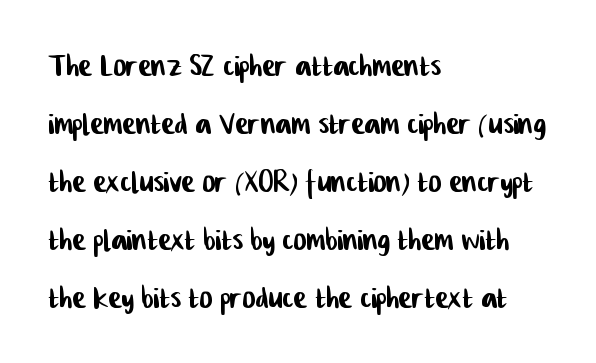
{"serif": "no", "width": "condensed", "stroke_contrast": "low", "x_height": "medium", "monospaced": "no", "underline": "no", "align": "left", "line_spacing": "normal", "line_spacing_ratio": 1.45, "letter_spacing": "normal", "letter_spacing_em": 0.0, "glyph_px": 40}
